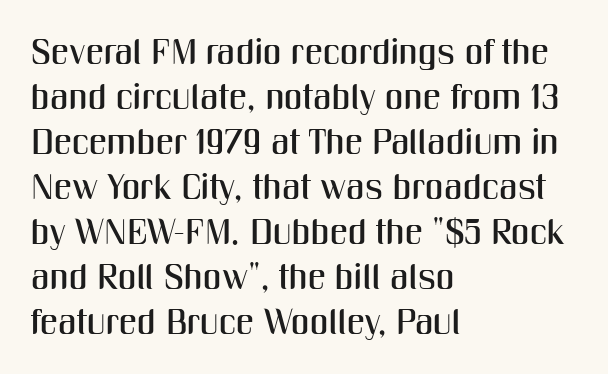
The image shows 36 px condensed sans-serif type, upright; set left-aligned, normal line spacing (1.25x), normal letter spacing, not underlined; medium stroke contrast and a medium x-height.
